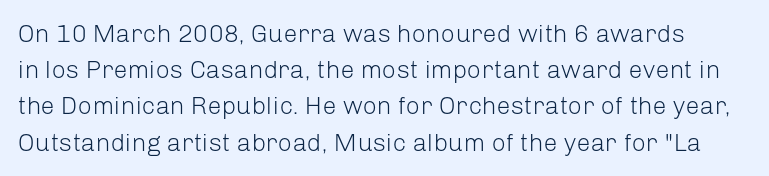
{"italic": "no", "bold": "no", "underline": "no", "line_spacing": "normal", "line_spacing_ratio": 1.45, "letter_spacing": "normal", "letter_spacing_em": 0.0, "glyph_px": 25}
